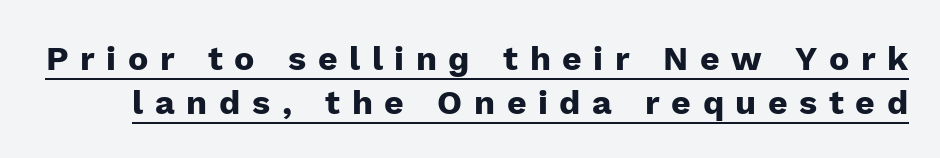
Q: Is the text bold? A: Yes.
Q: Is the text italic (slanted)? A: No, it is upright.
Q: Is the typeface a serif or a sans-serif typeface? A: Sans-serif.
Q: Is the text underlined? A: Yes.
Q: Is the spacing between letters normal or unusually wide? A: Unusually wide.
Q: Is the spacing between lines tight, normal or loose? A: Normal.
Q: Width (condensed, normal, or wide)? A: Normal.
Q: Stroke contrast? A: Low.
Q: x-height? A: Medium.
Q: Monospaced? A: No.
